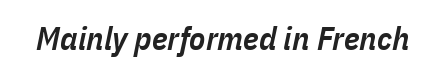
The image shows 33 px semibold, condensed type, italic (leaning right); set normal letter spacing, not underlined; low stroke contrast and a medium x-height.
